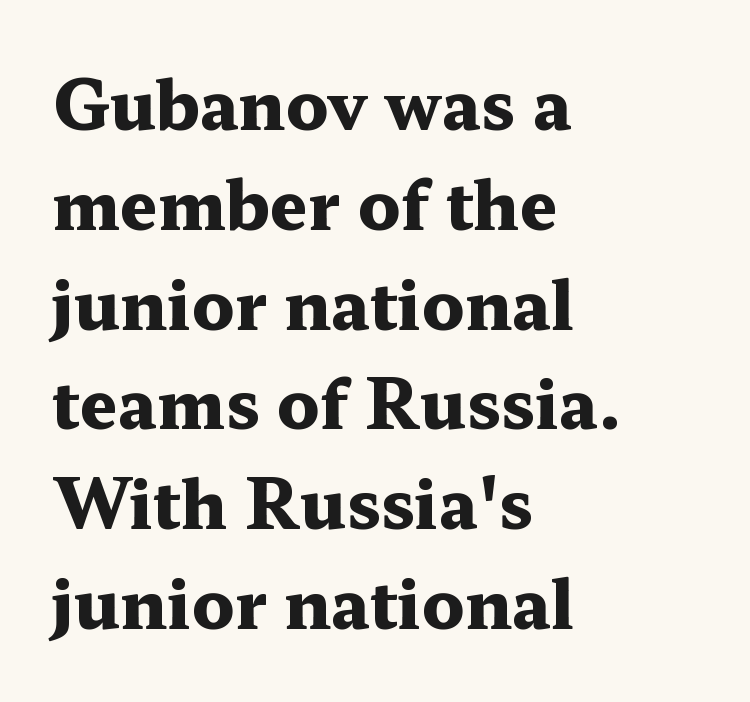
The image shows 67 px heavy, wide serif type, upright; set left-aligned, normal line spacing (1.49x), normal letter spacing, not underlined; medium stroke contrast and a medium x-height.
